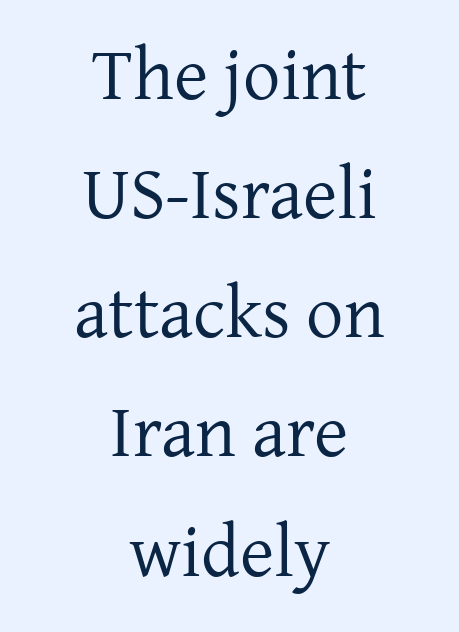
{"serif": "yes", "italic": "no", "bold": "no", "weight": "regular", "width": "normal", "stroke_contrast": "low", "x_height": "medium", "monospaced": "no", "underline": "no", "align": "center", "line_spacing": "normal", "line_spacing_ratio": 1.61, "letter_spacing": "normal", "letter_spacing_em": 0.0, "glyph_px": 74}
